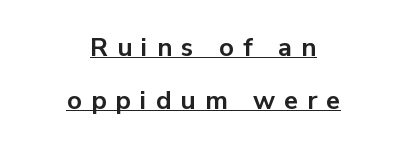
The passage shown has open, widely tracked lettering throughout. The words here are underlined. The strokes are fattened all the way to bold. If you measured baseline to baseline, you'd find a long distance. These lines are centered, leaving both edges ragged.
